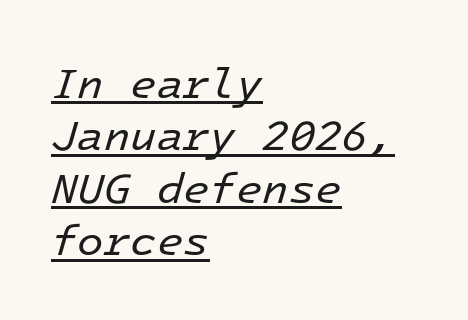
Q: Is the text bold? A: No.
Q: Is the text italic (slanted)? A: Yes, it leans right by about 16 degrees.
Q: Is the text underlined? A: Yes.
Q: How is the paragraph aligned? A: Left-aligned.
Q: Is the spacing between letters normal or unusually wide? A: Normal.
Q: Width (condensed, normal, or wide)? A: Normal.
Q: Stroke contrast? A: Low.
Q: x-height? A: Medium.
Q: Monospaced? A: Yes.
